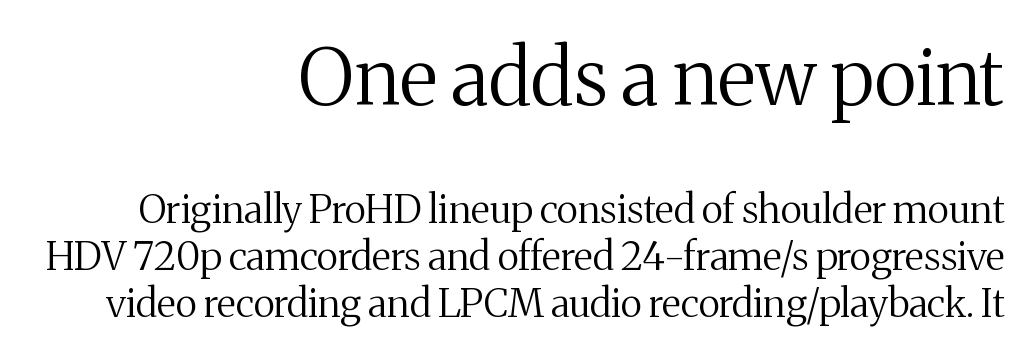
Q: Is the text bold? A: No.
Q: Is the text italic (slanted)? A: No, it is upright.
Q: Is the typeface a serif or a sans-serif typeface? A: Serif.
Q: Is the text underlined? A: No.
Q: How is the paragraph aligned? A: Right-aligned.
Q: Is the spacing between letters normal or unusually wide? A: Normal.
Q: Which block of text is set in a larger size, the first (top) or the second (bottom)? A: The first (top) one.
Q: Width (condensed, normal, or wide)? A: Normal.
Q: Stroke contrast? A: Medium.
Q: x-height? A: Medium.
Q: Monospaced? A: No.
